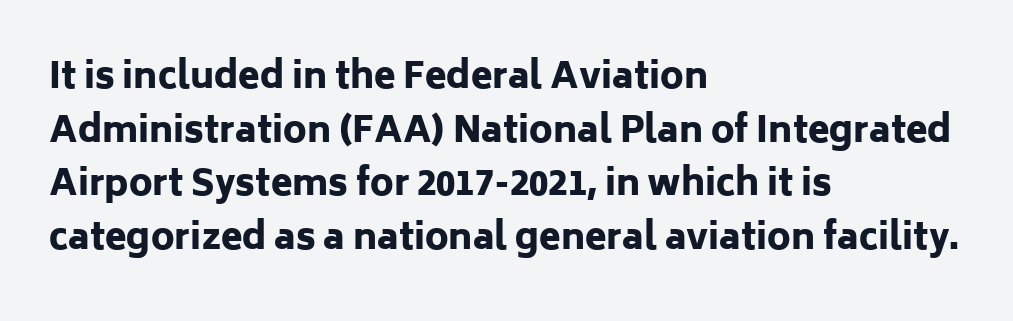
The image shows 35 px heavy sans-serif type, upright; set left-aligned, normal line spacing (1.53x), normal letter spacing, not underlined; low stroke contrast and a medium x-height.
